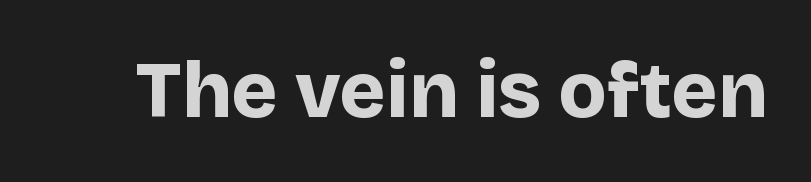
{"serif": "no", "italic": "no", "bold": "yes", "weight": "bold", "width": "normal", "stroke_contrast": "low", "x_height": "large", "monospaced": "no", "underline": "no", "letter_spacing": "normal", "letter_spacing_em": 0.0, "glyph_px": 79}
